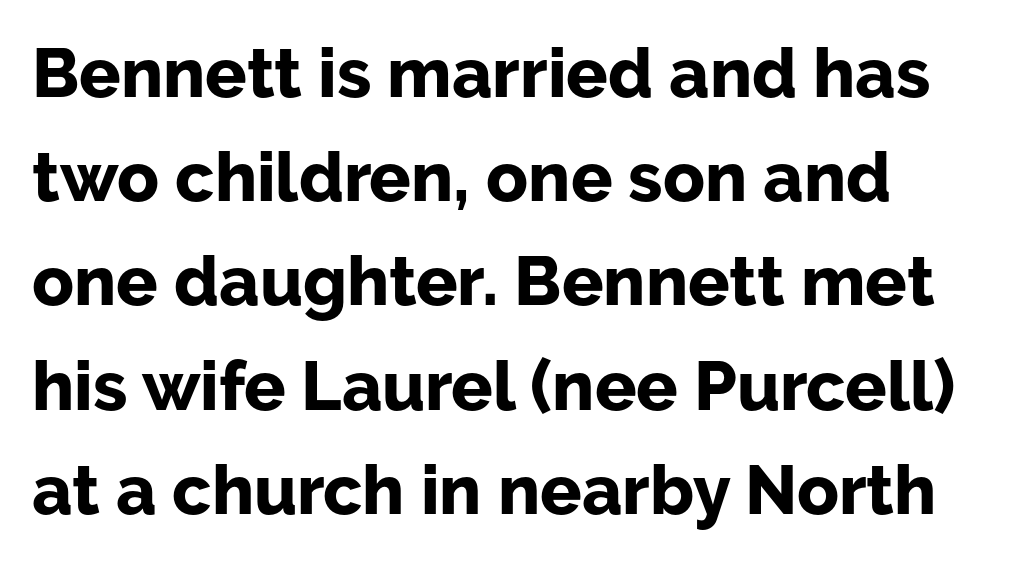
Are there feet on the stems? There aren't — it's a sans. No extra tracking has been applied to these lines. Do the characters align in a grid? No, the font is proportional. The paragraph has a hard left edge and a soft right edge. Beneath every word, the page is bare.
